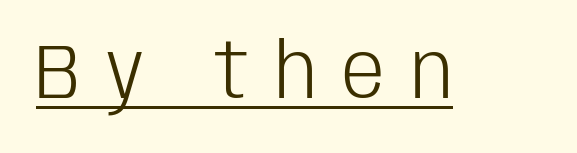
The designer went with a sans here, leaving each stem footless. A quiet, ordinary-to-light weight characterises the typeface. A rule runs beneath these lines of type. Proportional: the letters do not fall into vertical columns.
